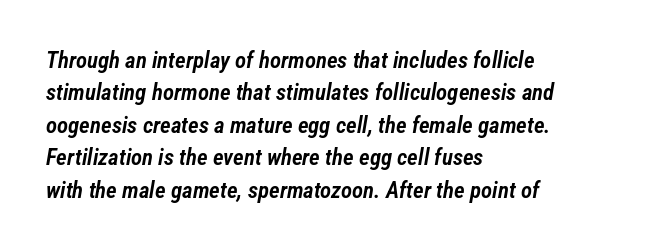
Q: Is the text bold? A: Semi-bold.
Q: Is the text italic (slanted)? A: Yes, it leans right by about 12 degrees.
Q: Is the text underlined? A: No.
Q: How is the paragraph aligned? A: Left-aligned.
Q: Is the spacing between letters normal or unusually wide? A: Normal.
Q: Is the spacing between lines tight, normal or loose? A: Normal.
